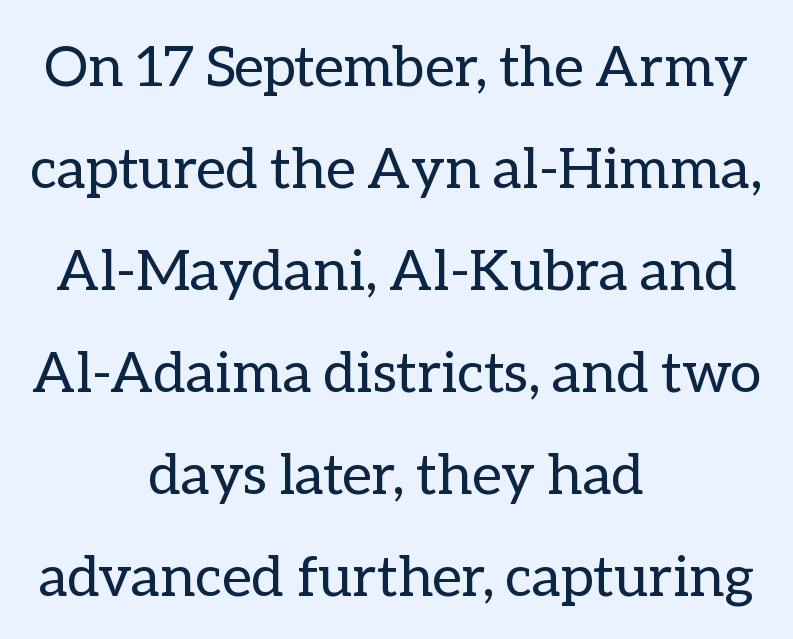
Q: Is the text bold? A: No.
Q: Is the text italic (slanted)? A: No, it is upright.
Q: Is the text underlined? A: No.
Q: How is the paragraph aligned? A: Centered.
Q: Is the spacing between letters normal or unusually wide? A: Normal.
Q: Width (condensed, normal, or wide)? A: Normal.
Q: Stroke contrast? A: Low.
Q: x-height? A: Medium.
Q: Monospaced? A: No.
